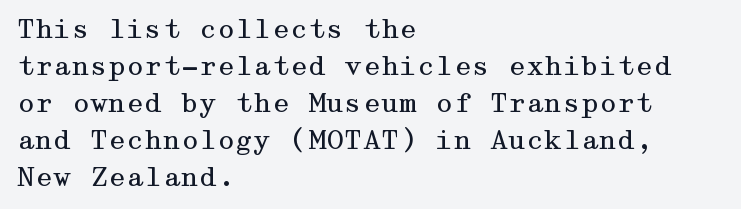
Q: Is the text bold? A: No.
Q: Is the text italic (slanted)? A: No, it is upright.
Q: Is the text underlined? A: No.
Q: How is the paragraph aligned? A: Left-aligned.
Q: Is the spacing between letters normal or unusually wide? A: Normal.
Q: Is the spacing between lines tight, normal or loose? A: Normal.
